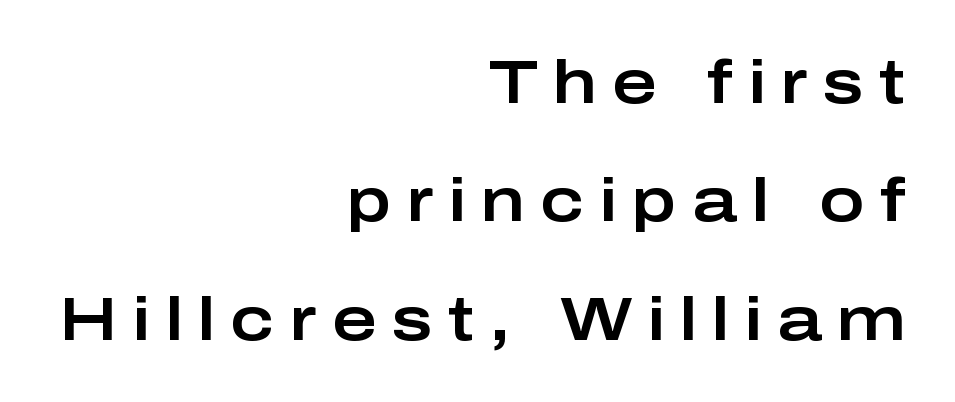
Horizontal bands of white between lines are thick stripes. Letterform terminals end flat and unadorned throughout the passage. Has an underline been added? It has not. The lettering holds an erect, upright posture throughout.
